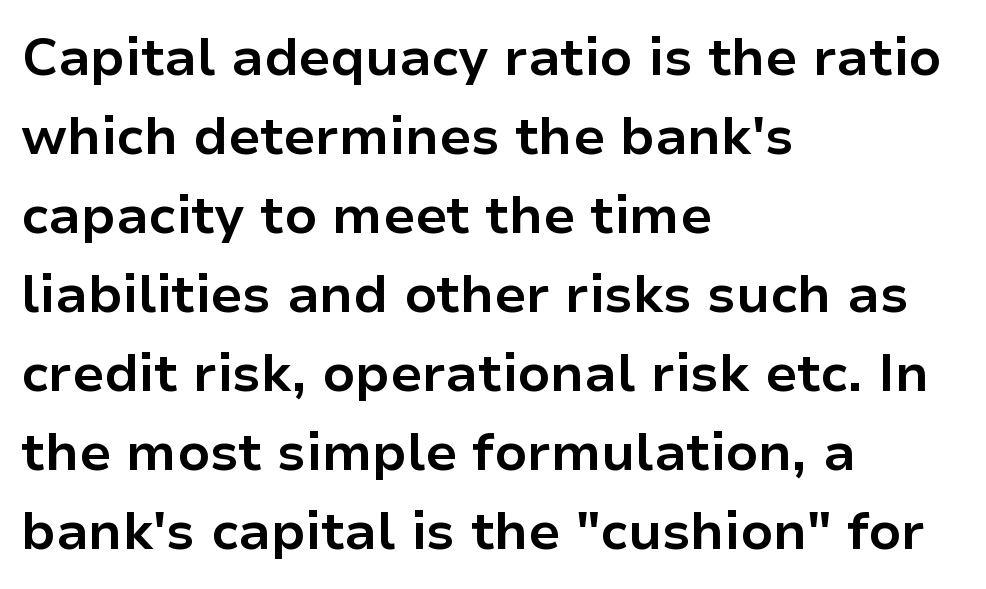
Q: Is the text bold? A: Yes.
Q: Is the text italic (slanted)? A: No, it is upright.
Q: Is the typeface a serif or a sans-serif typeface? A: Sans-serif.
Q: Is the text underlined? A: No.
Q: How is the paragraph aligned? A: Left-aligned.
Q: Is the spacing between letters normal or unusually wide? A: Normal.
Q: Is the spacing between lines tight, normal or loose? A: Normal.
Q: Width (condensed, normal, or wide)? A: Normal.
Q: Stroke contrast? A: Low.
Q: x-height? A: Medium.
Q: Monospaced? A: No.
